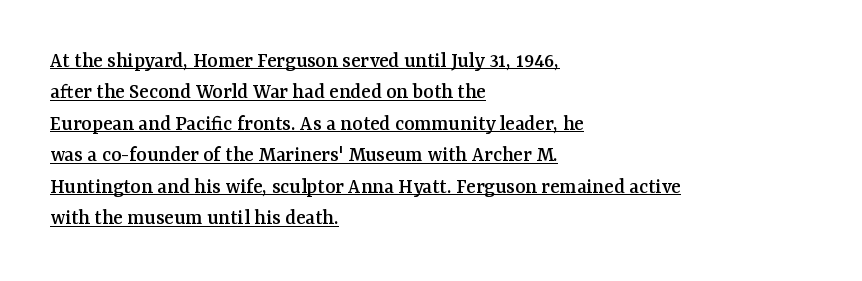
{"italic": "no", "underline": "yes", "align": "left", "line_spacing": "normal", "line_spacing_ratio": 1.43, "letter_spacing": "normal", "letter_spacing_em": 0.0, "glyph_px": 22}
